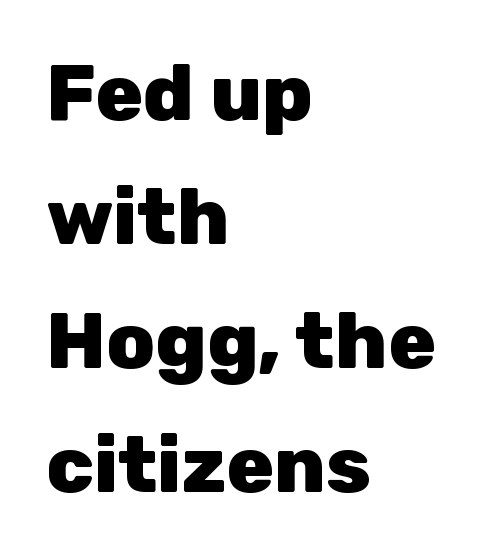
The image shows 79 px heavy sans-serif type, upright; set left-aligned, normal line spacing (1.57x), normal letter spacing, not underlined; low stroke contrast and a medium x-height.
